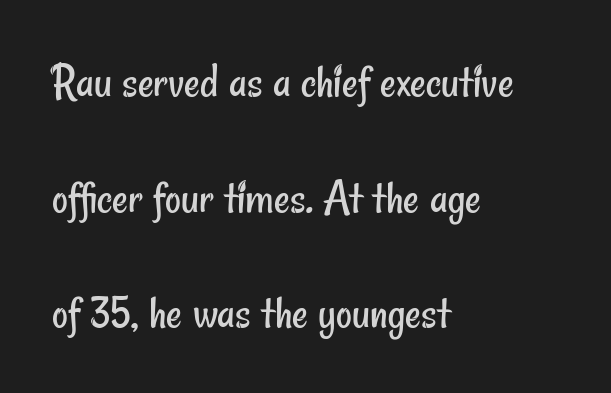
{"serif": "no", "bold": "no", "weight": "regular", "width": "condensed", "stroke_contrast": "low", "x_height": "small", "monospaced": "no", "underline": "no", "align": "left", "line_spacing": "loose", "line_spacing_ratio": 2.36, "letter_spacing": "normal", "letter_spacing_em": 0.0, "glyph_px": 49}
